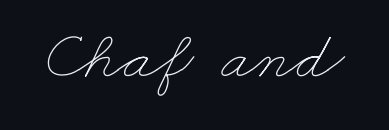
The image shows 69 px thin, wide type; set normal letter spacing, not underlined; low stroke contrast and a small x-height.
